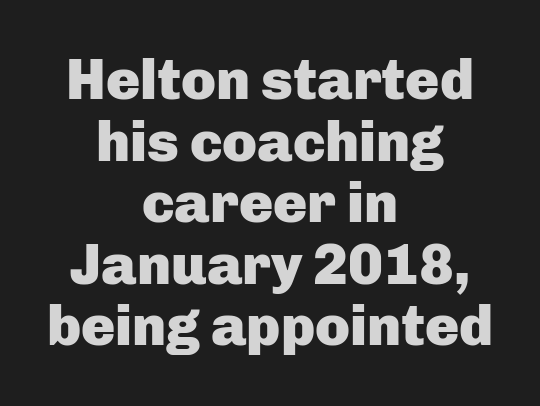
Q: Is the text bold? A: Yes.
Q: Is the text italic (slanted)? A: No, it is upright.
Q: Is the typeface a serif or a sans-serif typeface? A: Sans-serif.
Q: Is the text underlined? A: No.
Q: How is the paragraph aligned? A: Centered.
Q: Is the spacing between letters normal or unusually wide? A: Normal.
Q: Is the spacing between lines tight, normal or loose? A: Tight.
Q: Width (condensed, normal, or wide)? A: Normal.
Q: Stroke contrast? A: Low.
Q: x-height? A: Medium.
Q: Monospaced? A: No.
